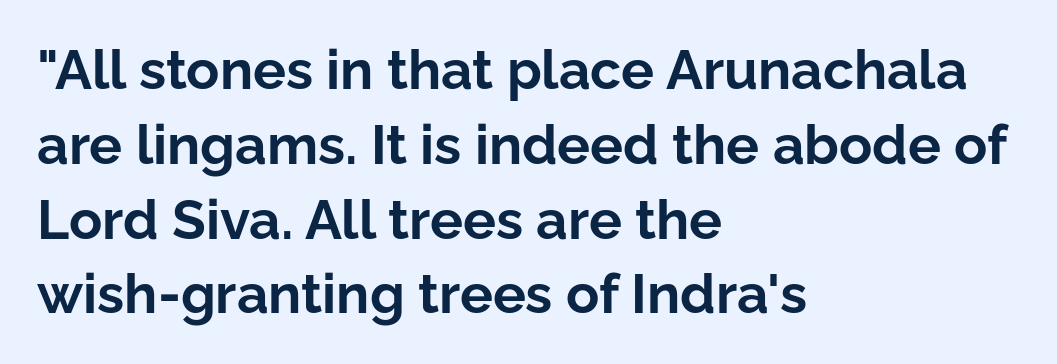
Is this a fixed-width face? No — the glyphs have proportional, varying widths. As a designer I'd log this as weight 700, bold. This is the regular roman posture of the typeface. Whoever set this chose a conventional vertical rhythm.
